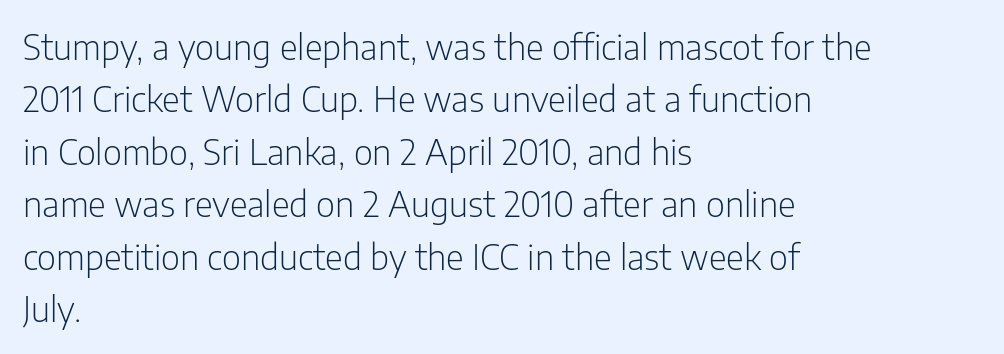
{"serif": "no", "italic": "no", "bold": "no", "weight": "light", "width": "condensed", "stroke_contrast": "low", "x_height": "medium", "monospaced": "no", "underline": "no", "align": "left", "line_spacing": "normal", "line_spacing_ratio": 1.5, "letter_spacing": "normal", "letter_spacing_em": 0.0, "glyph_px": 35}
